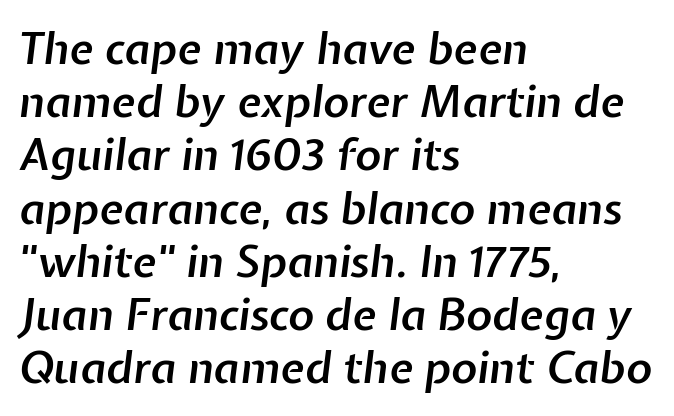
The image shows 44 px semibold type, italic (leaning right); set left-aligned, line spacing 1.21x, normal letter spacing, not underlined; low stroke contrast and a medium x-height.
